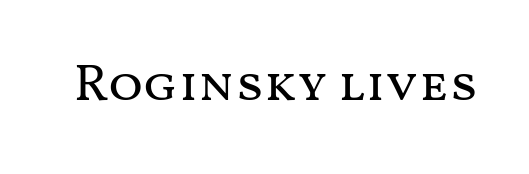
The axis of the letterforms is exactly vertical. Tracking value appears to be zero — textbook default spacing. The font sits on the lighter half of the weight spectrum, regular included. Rule under the text: the space is simply empty. Here the designer chose a conventional face with non-uniform glyph widths.
